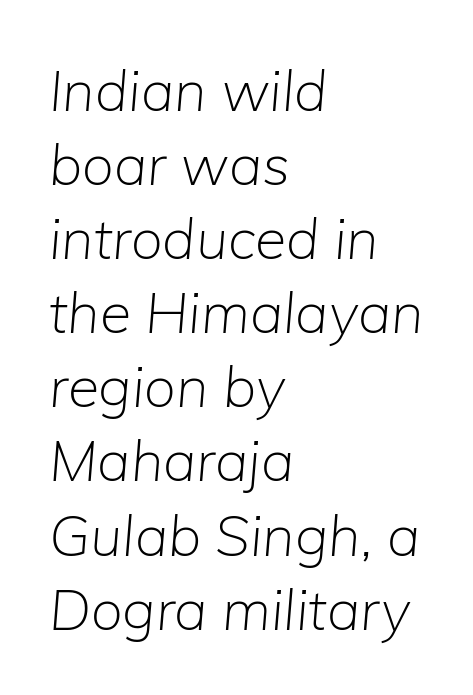
{"italic": "yes", "lean": "right", "slant_degrees": 5, "bold": "no", "weight": "light", "width": "normal", "stroke_contrast": "low", "x_height": "medium", "monospaced": "no", "underline": "no", "align": "left", "line_spacing": "normal", "line_spacing_ratio": 1.3, "letter_spacing": "normal", "letter_spacing_em": 0.0, "glyph_px": 57}
